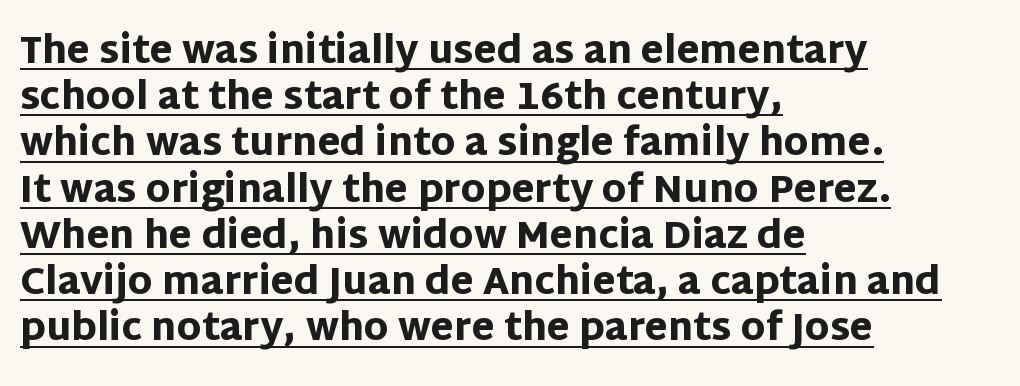
Each glyph is drawn with heavy, bold strokes. The line texture is even and compact thanks to regular tracking. The text block is weighted toward the left margin, trailing off unevenly rightward. This sample uses a sans-serif face.
